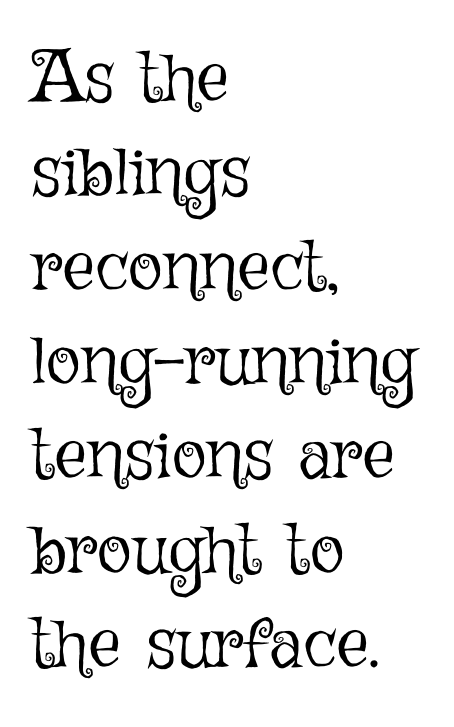
The image shows 72 px light type, upright; set left-aligned, normal line spacing (1.31x), normal letter spacing, not underlined; low stroke contrast and a medium x-height.
